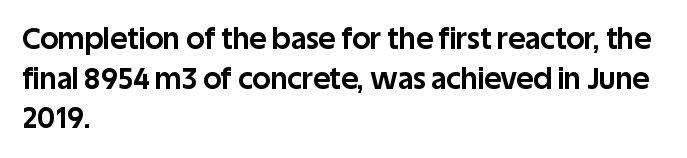
{"serif": "no", "italic": "no", "bold": "yes", "weight": "bold", "width": "normal", "stroke_contrast": "low", "x_height": "large", "monospaced": "no", "underline": "no", "align": "left", "line_spacing": "normal", "line_spacing_ratio": 1.37, "letter_spacing": "normal", "letter_spacing_em": 0.0, "glyph_px": 29}
